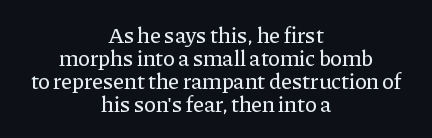
Q: Is the text italic (slanted)? A: No, it is upright.
Q: Is the text underlined? A: No.
Q: How is the paragraph aligned? A: Centered.
Q: Is the spacing between letters normal or unusually wide? A: Normal.
Q: Is the spacing between lines tight, normal or loose? A: Tight.
